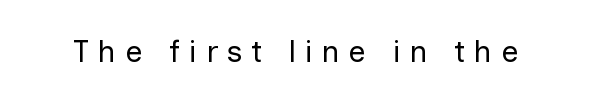
{"serif": "no", "italic": "no", "bold": "no", "weight": "regular", "width": "normal", "stroke_contrast": "low", "x_height": "medium", "monospaced": "no", "underline": "no", "letter_spacing": "wide", "letter_spacing_em": 0.28, "glyph_px": 31}
